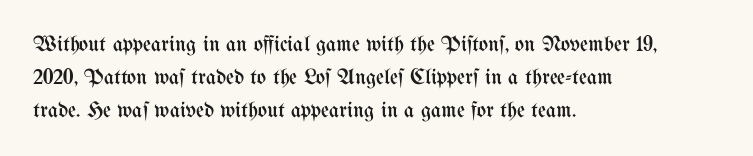
{"italic": "no", "bold": "no", "underline": "no", "align": "left", "line_spacing": "normal", "line_spacing_ratio": 1.49, "letter_spacing": "normal", "letter_spacing_em": 0.0, "glyph_px": 22}
